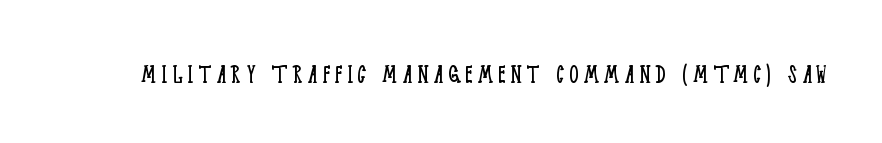
The image shows 29 px light, condensed serif type, upright; set not underlined; low stroke contrast and a large x-height.
